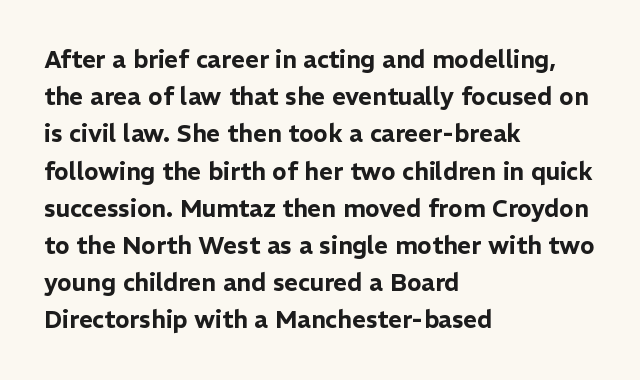
Interline gaps are of average width in this sample. The letters stand upright; this is a roman face. The face used here is rendered with its standard letterfit. Leftover space on each line is placed entirely after the last word. Beneath every word, the page is bare.
